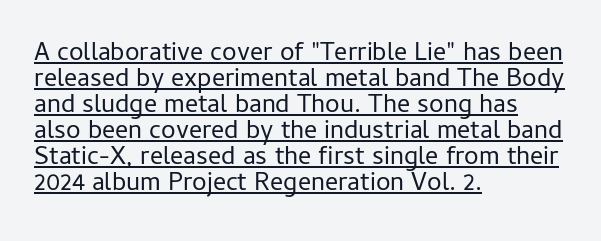
{"italic": "no", "bold": "no", "underline": "yes", "align": "left", "line_spacing": "tight", "line_spacing_ratio": 1.0, "letter_spacing": "normal", "letter_spacing_em": 0.0, "glyph_px": 26}
